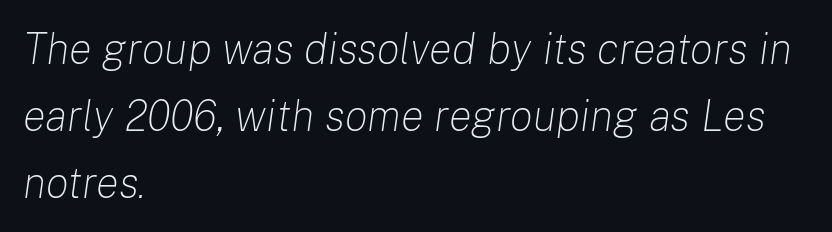
{"italic": "yes", "lean": "right", "slant_degrees": 8, "bold": "no", "weight": "light", "width": "normal", "stroke_contrast": "low", "x_height": "medium", "monospaced": "no", "underline": "no", "align": "left", "line_spacing": "normal", "line_spacing_ratio": 1.56, "letter_spacing": "normal", "letter_spacing_em": 0.0, "glyph_px": 43}
